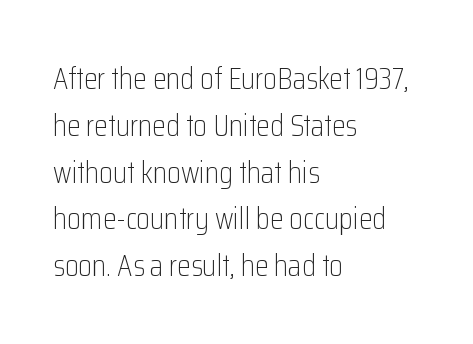
The image shows 31 px light, condensed sans-serif type, upright; set left-aligned, normal line spacing (1.51x), normal letter spacing, not underlined; low stroke contrast and a medium x-height.
